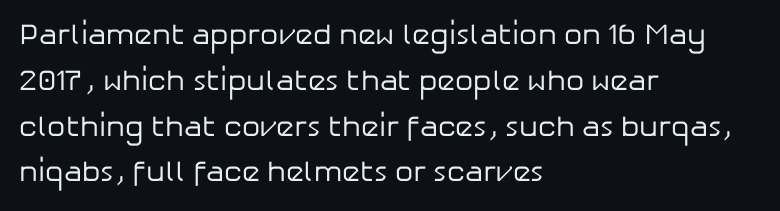
{"serif": "no", "italic": "no", "bold": "no", "weight": "regular", "width": "normal", "stroke_contrast": "low", "x_height": "medium", "monospaced": "no", "underline": "no", "align": "left", "line_spacing": "normal", "line_spacing_ratio": 1.58, "letter_spacing": "normal", "letter_spacing_em": 0.0, "glyph_px": 29}
